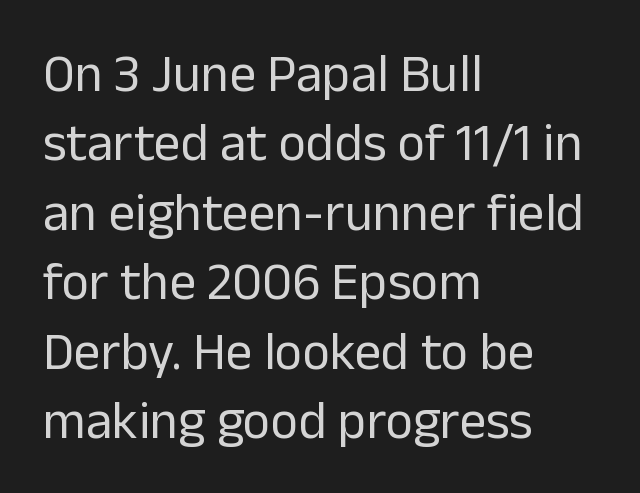
{"serif": "no", "italic": "no", "bold": "no", "weight": "regular", "width": "normal", "stroke_contrast": "low", "x_height": "medium", "monospaced": "no", "underline": "no", "align": "left", "line_spacing": "normal", "line_spacing_ratio": 1.31, "letter_spacing": "normal", "letter_spacing_em": 0.0, "glyph_px": 53}
